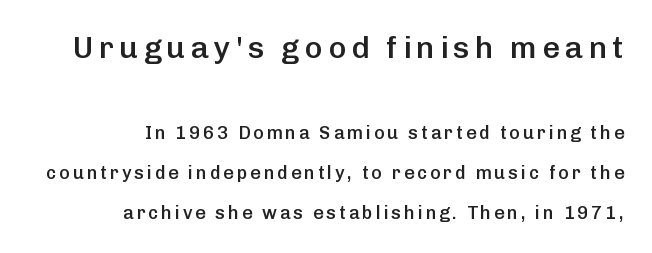
The image shows 31 px semibold sans-serif type, upright; set right-aligned, loose line spacing (2.23x), not underlined; the first (top) block is 1.72x larger; low stroke contrast and a medium x-height.
